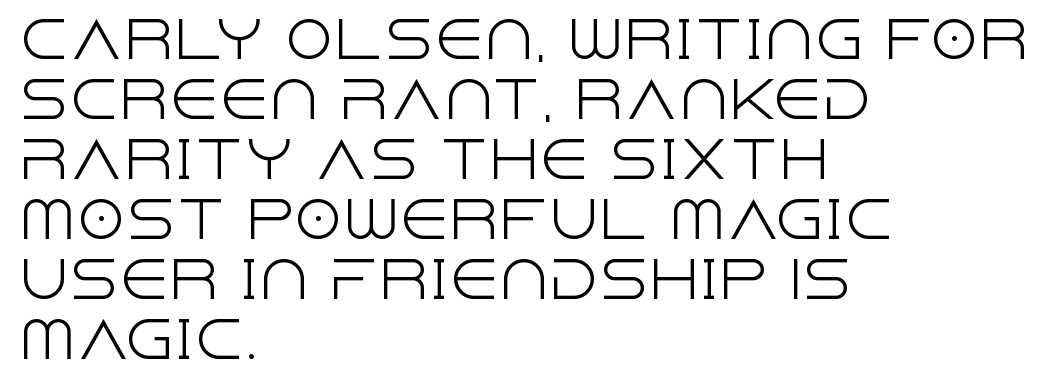
The image shows 50 px light sans-serif type, upright; set left-aligned, line spacing 1.2x, normal letter spacing, not underlined; a large x-height.
